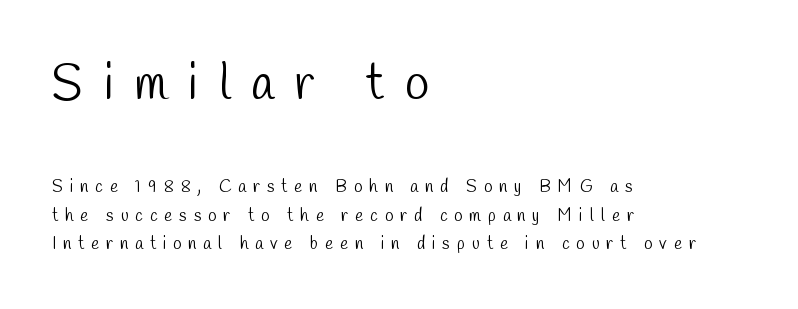
Regular leading. The cut favours lightness, reaching ordinary text weight at its darkest. This rendering widens character spacing well past its baseline value. Compare the two chunks: the upper has the greater cap height.
